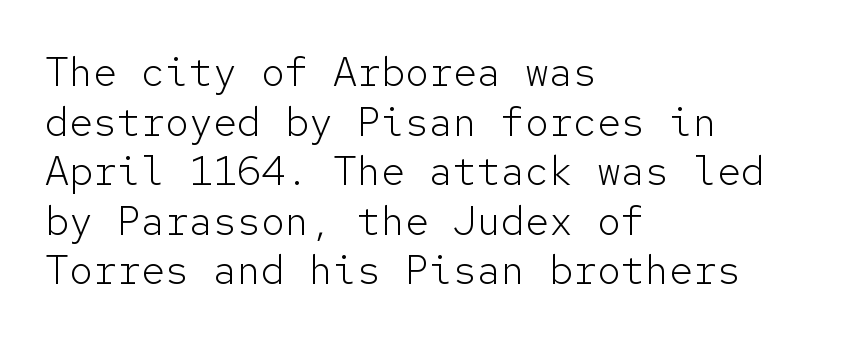
{"serif": "no", "italic": "no", "bold": "no", "weight": "light", "width": "normal", "stroke_contrast": "low", "x_height": "medium", "monospaced": "yes", "underline": "no", "align": "left", "line_spacing_ratio": 1.24, "letter_spacing": "normal", "letter_spacing_em": 0.0, "glyph_px": 40}
